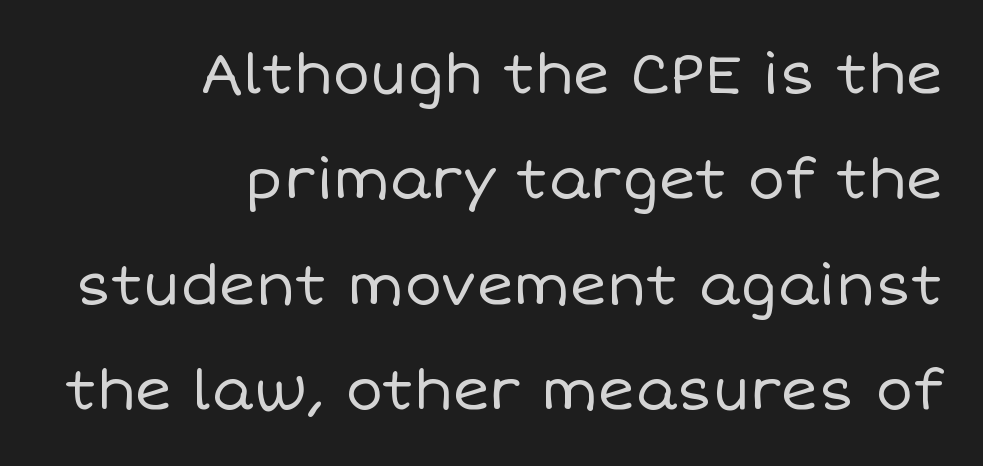
{"italic": "no", "bold": "no", "weight": "regular", "width": "normal", "stroke_contrast": "low", "x_height": "large", "monospaced": "no", "underline": "no", "align": "right", "line_spacing_ratio": 1.88, "letter_spacing": "normal", "letter_spacing_em": 0.0, "glyph_px": 56}
